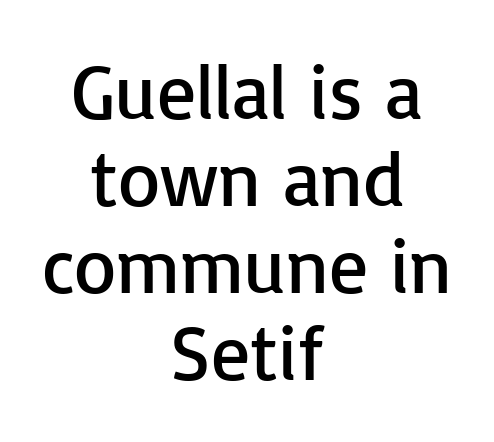
The image shows 77 px regular-weight sans-serif type, upright; set centered, tight line spacing (1.13x), normal letter spacing, not underlined; low stroke contrast and a medium x-height.
